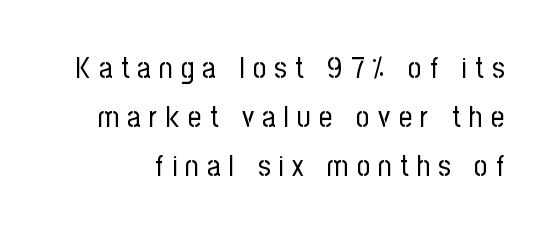
The image shows 29 px regular-weight, condensed sans-serif type, upright; set normal line spacing (1.69x), unusually wide letter spacing (+0.29 em), not underlined; low stroke contrast and a medium x-height.
